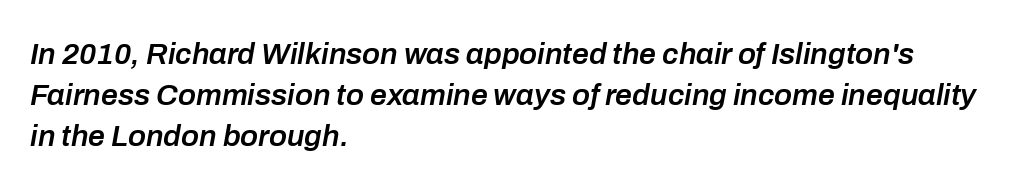
{"italic": "yes", "lean": "right", "slant_degrees": 10, "bold": "semi", "weight": "semibold", "width": "normal", "stroke_contrast": "low", "x_height": "medium", "monospaced": "no", "underline": "no", "align": "left", "line_spacing": "normal", "line_spacing_ratio": 1.37, "letter_spacing": "normal", "letter_spacing_em": 0.0, "glyph_px": 30}
